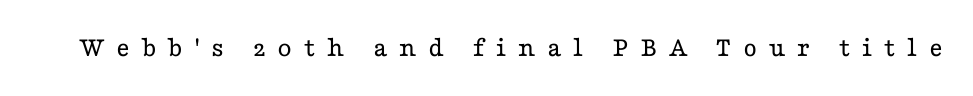
{"serif": "yes", "italic": "no", "bold": "no", "weight": "regular", "width": "wide", "stroke_contrast": "low", "x_height": "medium", "monospaced": "no", "underline": "no", "letter_spacing": "wide", "letter_spacing_em": 0.4, "glyph_px": 29}
